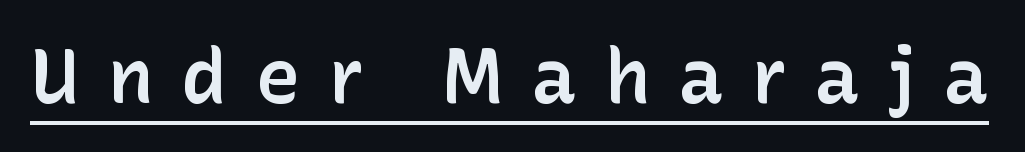
{"serif": "no", "italic": "no", "bold": "semi", "weight": "semibold", "width": "normal", "stroke_contrast": "low", "x_height": "medium", "monospaced": "no", "underline": "yes", "letter_spacing": "wide", "letter_spacing_em": 0.37, "glyph_px": 76}
